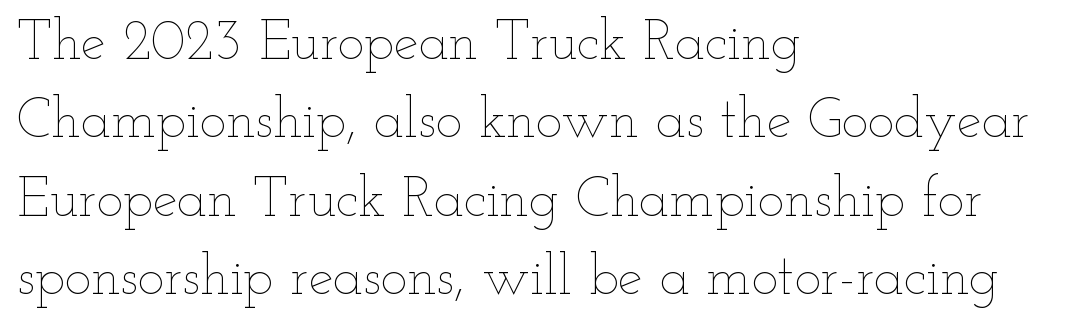
Has an underline been added? It has not. Letter spacing: default. Rows of type keep a routine distance in the vertical direction. This sample uses an upright cut, with every glyph sitting square on the baseline.
